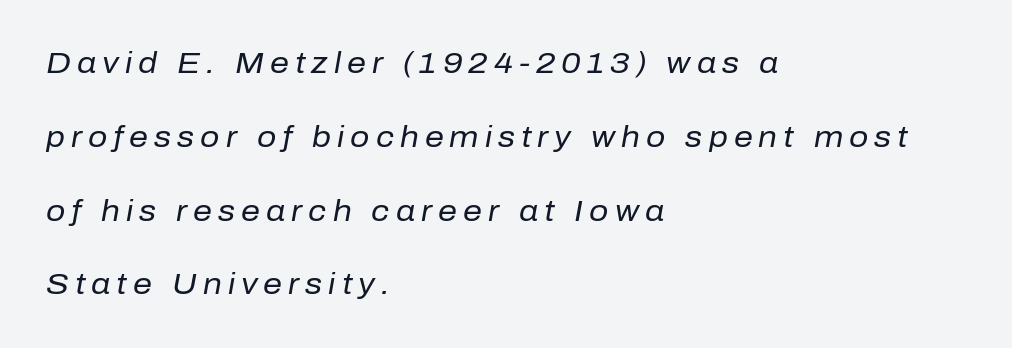
{"italic": "yes", "lean": "right", "slant_degrees": 10, "bold": "no", "weight": "regular", "width": "normal", "stroke_contrast": "low", "x_height": "medium", "monospaced": "no", "underline": "no", "align": "left", "line_spacing": "loose", "line_spacing_ratio": 2.46, "letter_spacing": "wide", "letter_spacing_em": 0.2, "glyph_px": 30}
